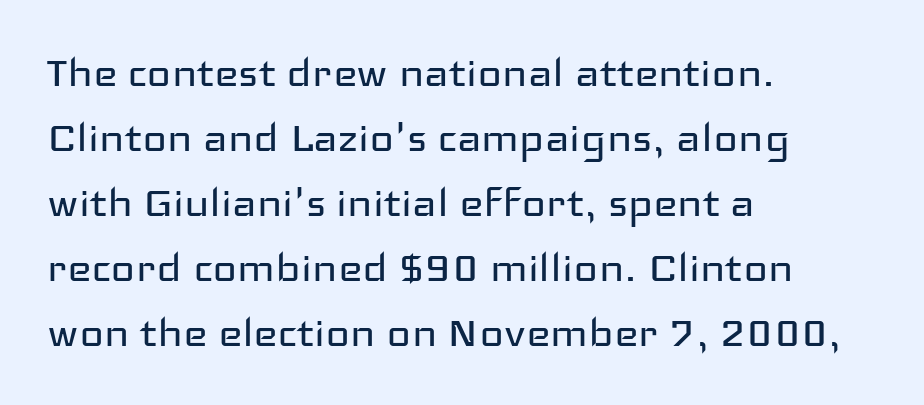
Q: Is the text bold? A: No.
Q: Is the text italic (slanted)? A: No, it is upright.
Q: Is the typeface a serif or a sans-serif typeface? A: Sans-serif.
Q: Is the text underlined? A: No.
Q: How is the paragraph aligned? A: Left-aligned.
Q: Is the spacing between letters normal or unusually wide? A: Normal.
Q: Is the spacing between lines tight, normal or loose? A: Normal.
Q: Width (condensed, normal, or wide)? A: Wide.
Q: Stroke contrast? A: Low.
Q: x-height? A: Medium.
Q: Monospaced? A: No.
